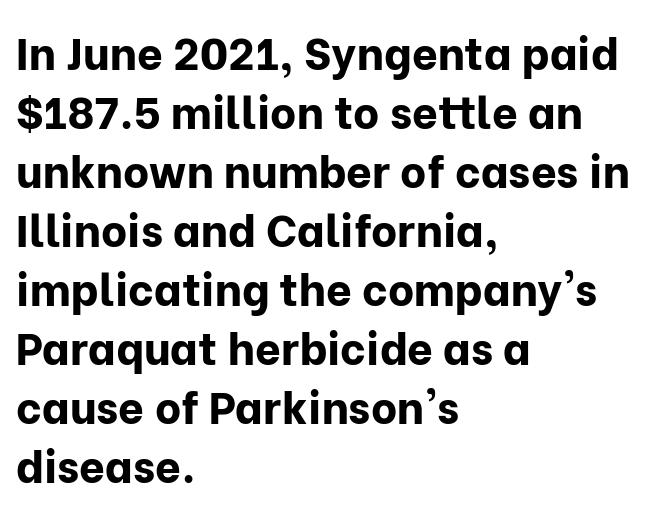
Q: Is the text bold? A: Yes.
Q: Is the text italic (slanted)? A: No, it is upright.
Q: Is the typeface a serif or a sans-serif typeface? A: Sans-serif.
Q: Is the text underlined? A: No.
Q: How is the paragraph aligned? A: Left-aligned.
Q: Is the spacing between letters normal or unusually wide? A: Normal.
Q: Is the spacing between lines tight, normal or loose? A: Normal.
Q: Width (condensed, normal, or wide)? A: Normal.
Q: Stroke contrast? A: Low.
Q: x-height? A: Medium.
Q: Monospaced? A: No.
